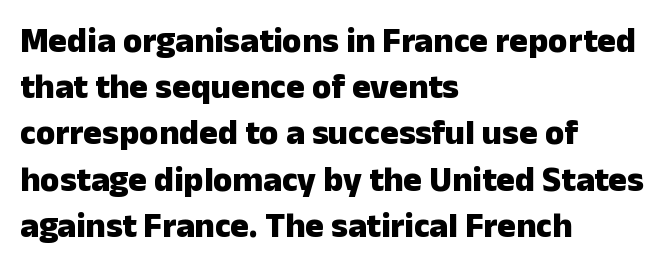
{"serif": "no", "italic": "no", "bold": "yes", "weight": "heavy", "width": "normal", "stroke_contrast": "low", "x_height": "medium", "monospaced": "no", "underline": "no", "align": "left", "line_spacing": "normal", "line_spacing_ratio": 1.32, "letter_spacing": "normal", "letter_spacing_em": 0.0, "glyph_px": 35}
